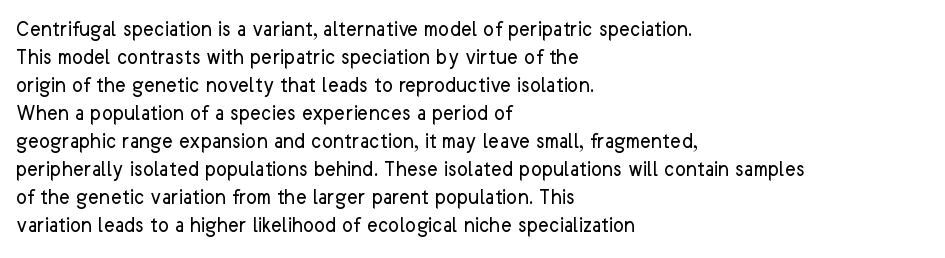
{"italic": "no", "bold": "no", "underline": "no", "align": "left", "line_spacing_ratio": 1.22, "letter_spacing": "normal", "letter_spacing_em": 0.0, "glyph_px": 23}
